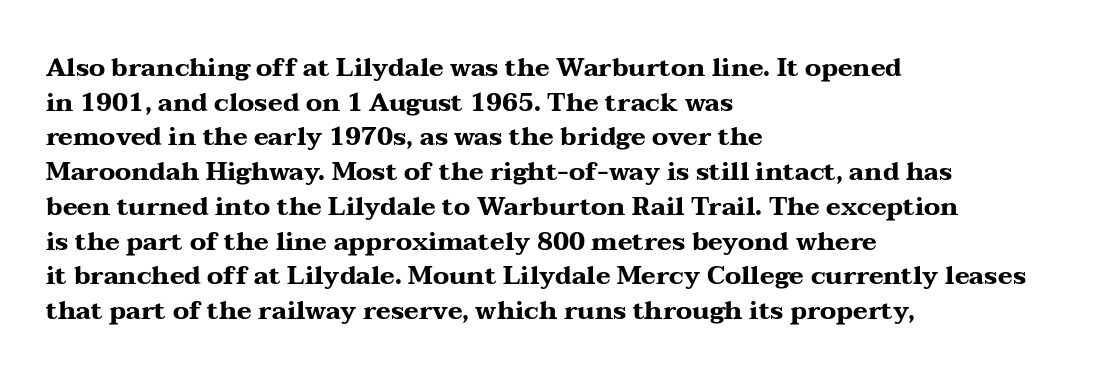
The type sits square on the baseline with zero lean. Summary of weight: heavy, a full bold. Rule under the text: the space is simply empty. Is the letter spacing exaggerated? No — it looks like the ordinary default.
